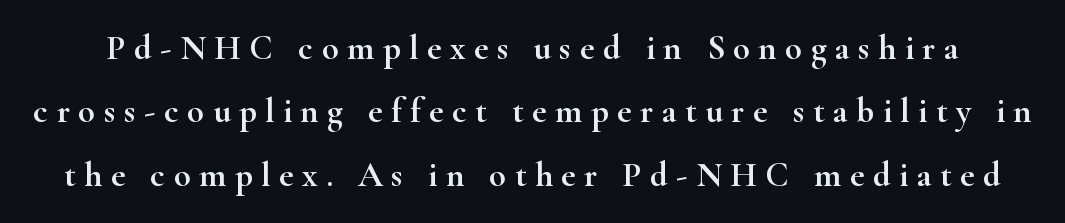
The image shows 35 px wide serif type, upright; set line spacing 1.81x, unusually wide letter spacing (+0.24 em), not underlined; high stroke contrast and a small x-height.
